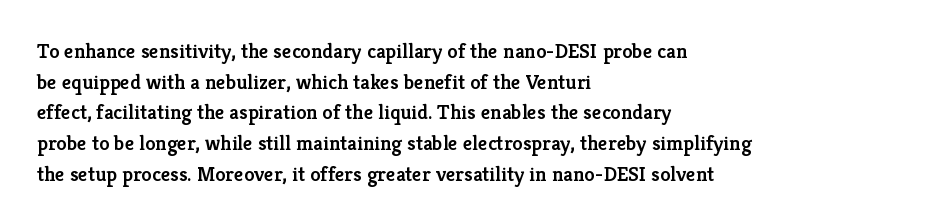
Q: Is the text bold? A: Semi-bold.
Q: Is the text italic (slanted)? A: No, it is upright.
Q: Is the text underlined? A: No.
Q: How is the paragraph aligned? A: Left-aligned.
Q: Is the spacing between letters normal or unusually wide? A: Normal.
Q: Is the spacing between lines tight, normal or loose? A: Normal.
